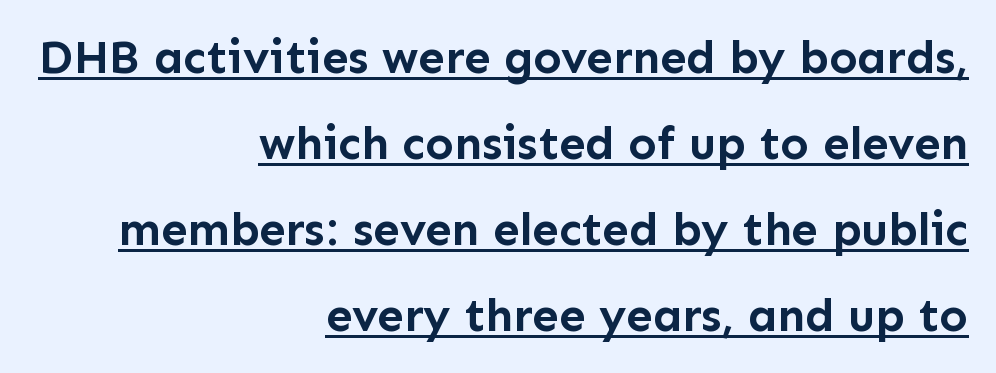
The image shows 47 px semibold sans-serif type, upright; set right-aligned, line spacing 1.83x, normal letter spacing, underlined; low stroke contrast and a medium x-height.
